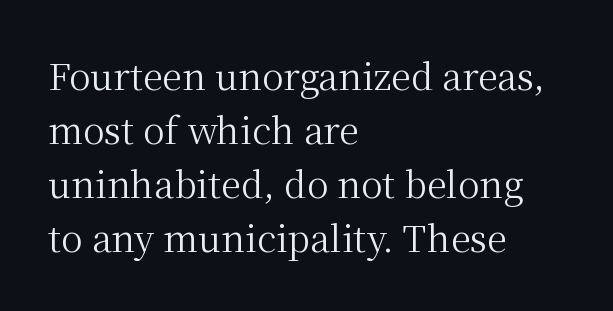
{"serif": "yes", "italic": "no", "bold": "no", "weight": "regular", "width": "normal", "stroke_contrast": "medium", "x_height": "medium", "monospaced": "no", "underline": "no", "align": "left", "line_spacing": "normal", "line_spacing_ratio": 1.5, "letter_spacing": "normal", "letter_spacing_em": 0.0, "glyph_px": 36}
